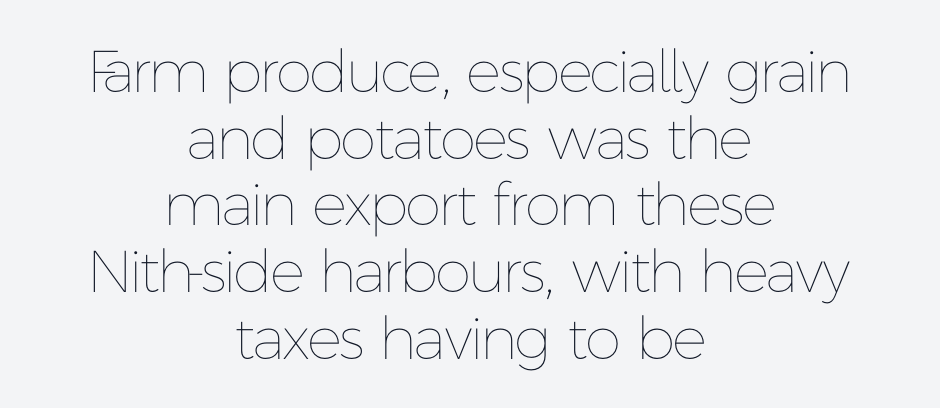
A clean baseline with only descenders dipping below it. Do the characters align in a grid? No, the font is proportional. These glyphs show unthickened strokes, regular width or finer. This rendering leaves character spacing at its baseline value.
